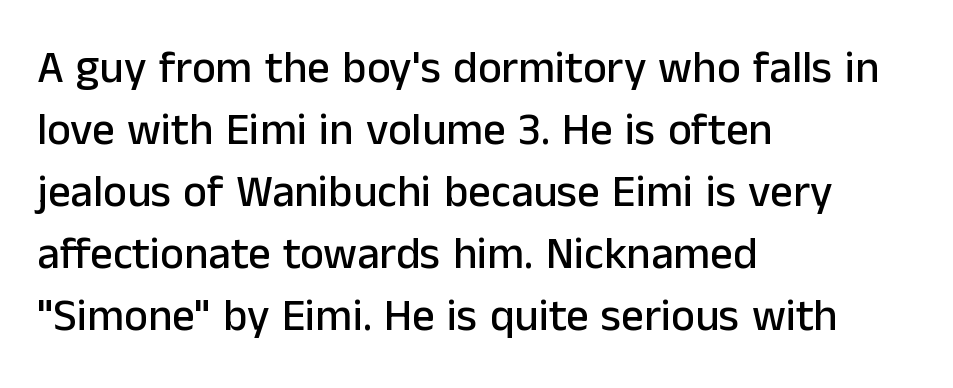
{"serif": "no", "italic": "no", "width": "normal", "stroke_contrast": "low", "x_height": "medium", "monospaced": "no", "underline": "no", "align": "left", "line_spacing": "normal", "line_spacing_ratio": 1.38, "letter_spacing": "normal", "letter_spacing_em": 0.0, "glyph_px": 45}
